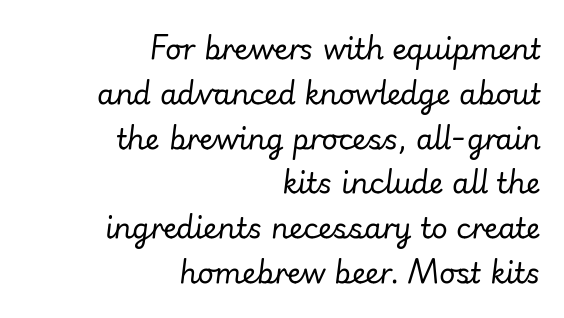
{"italic": "yes", "lean": "right", "slant_degrees": 7, "bold": "no", "weight": "regular", "width": "normal", "stroke_contrast": "low", "x_height": "small", "monospaced": "no", "underline": "no", "align": "right", "line_spacing": "normal", "line_spacing_ratio": 1.6, "letter_spacing": "normal", "letter_spacing_em": 0.0, "glyph_px": 28}
